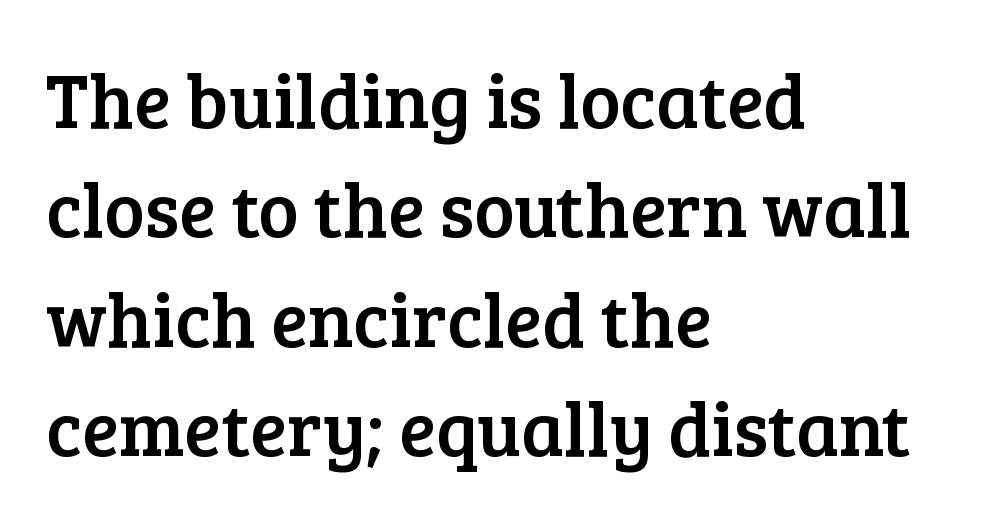
Q: Is the text italic (slanted)? A: No, it is upright.
Q: Is the typeface a serif or a sans-serif typeface? A: Serif.
Q: Is the text underlined? A: No.
Q: How is the paragraph aligned? A: Left-aligned.
Q: Is the spacing between letters normal or unusually wide? A: Normal.
Q: Is the spacing between lines tight, normal or loose? A: Normal.
Q: Width (condensed, normal, or wide)? A: Normal.
Q: Stroke contrast? A: Low.
Q: x-height? A: Medium.
Q: Monospaced? A: No.
